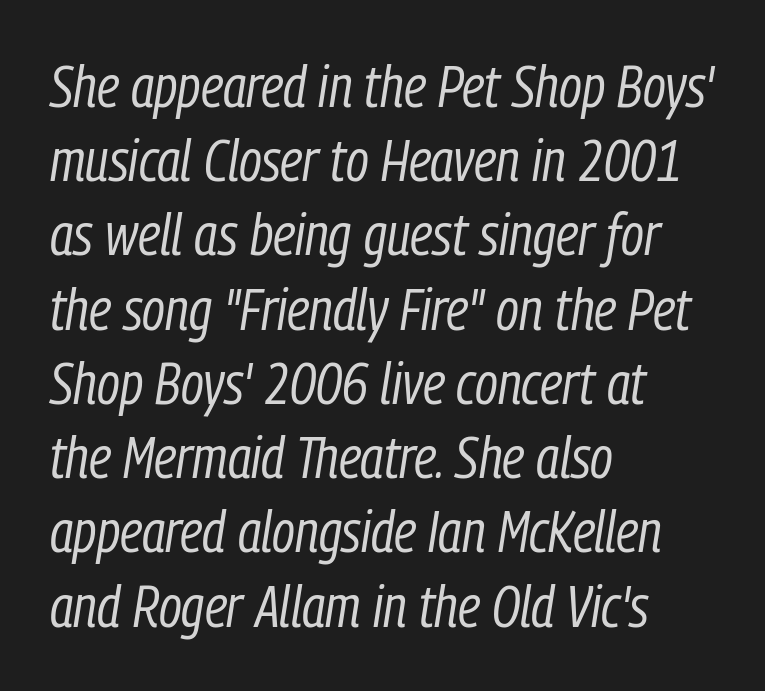
The face used here is proportionally spaced, like ordinary book or web type. The paragraph has a hard left edge and a soft right edge. The face used here has a pronounced slope to its letters. Descenders are the only things crossing below the line.
